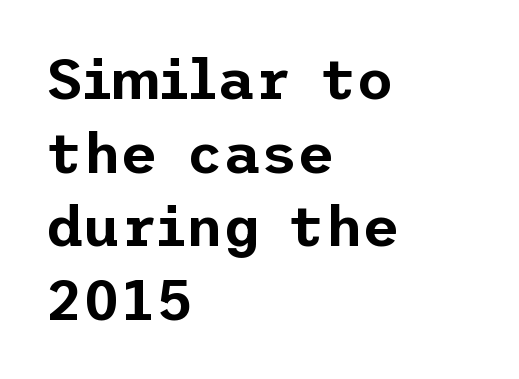
Q: Is the text italic (slanted)? A: No, it is upright.
Q: Is the typeface a serif or a sans-serif typeface? A: Sans-serif.
Q: Is the text underlined? A: No.
Q: How is the paragraph aligned? A: Left-aligned.
Q: Is the spacing between letters normal or unusually wide? A: Normal.
Q: Is the spacing between lines tight, normal or loose? A: Normal.
Q: Width (condensed, normal, or wide)? A: Normal.
Q: Stroke contrast? A: Low.
Q: x-height? A: Medium.
